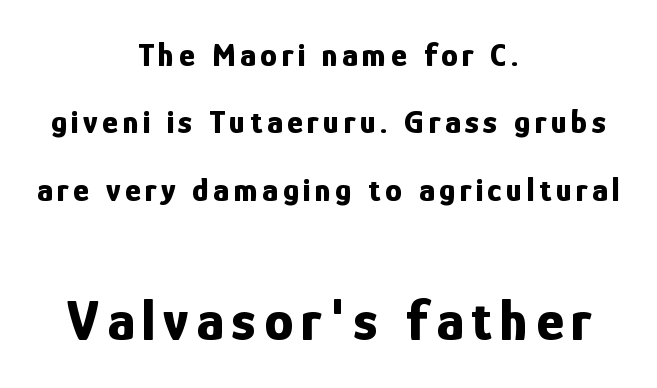
Q: Is the text bold? A: Yes.
Q: Is the text italic (slanted)? A: No, it is upright.
Q: Is the typeface a serif or a sans-serif typeface? A: Sans-serif.
Q: Is the text underlined? A: No.
Q: How is the paragraph aligned? A: Centered.
Q: Is the spacing between lines tight, normal or loose? A: Loose.
Q: Which block of text is set in a larger size, the first (top) or the second (bottom)? A: The second (bottom) one.
Q: Width (condensed, normal, or wide)? A: Condensed.
Q: Stroke contrast? A: Low.
Q: x-height? A: Medium.
Q: Monospaced? A: No.
